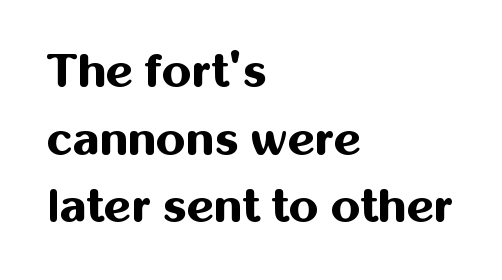
{"serif": "no", "italic": "no", "bold": "yes", "weight": "bold", "width": "normal", "stroke_contrast": "medium", "x_height": "medium", "monospaced": "no", "underline": "no", "align": "left", "line_spacing": "normal", "line_spacing_ratio": 1.44, "letter_spacing": "normal", "letter_spacing_em": 0.0, "glyph_px": 47}
